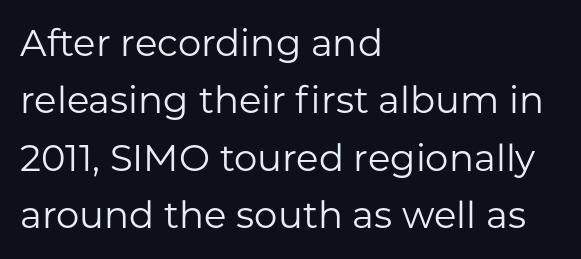
{"serif": "no", "italic": "no", "bold": "no", "weight": "regular", "width": "normal", "stroke_contrast": "low", "x_height": "medium", "monospaced": "no", "underline": "no", "align": "left", "line_spacing": "normal", "line_spacing_ratio": 1.55, "letter_spacing": "normal", "letter_spacing_em": 0.0, "glyph_px": 37}
